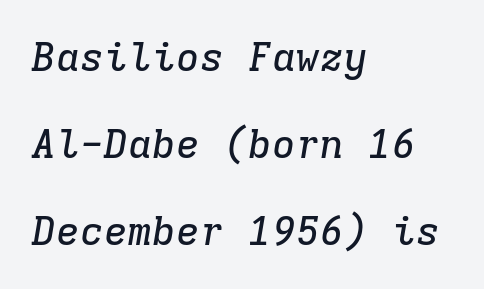
The face used here is rendered with its standard letterfit. This sample trades compactness for vertical openness between lines. Note: serifs present on the glyphs. A bare baseline throughout the passage.
